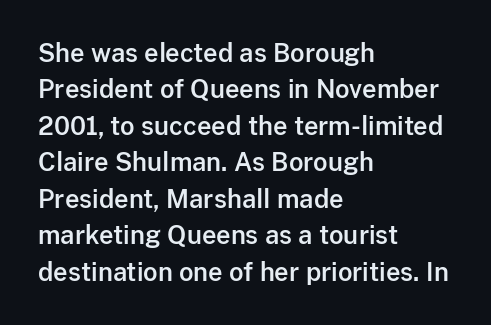
{"italic": "no", "underline": "no", "align": "left", "line_spacing": "normal", "line_spacing_ratio": 1.46, "letter_spacing": "normal", "letter_spacing_em": 0.0, "glyph_px": 25}
